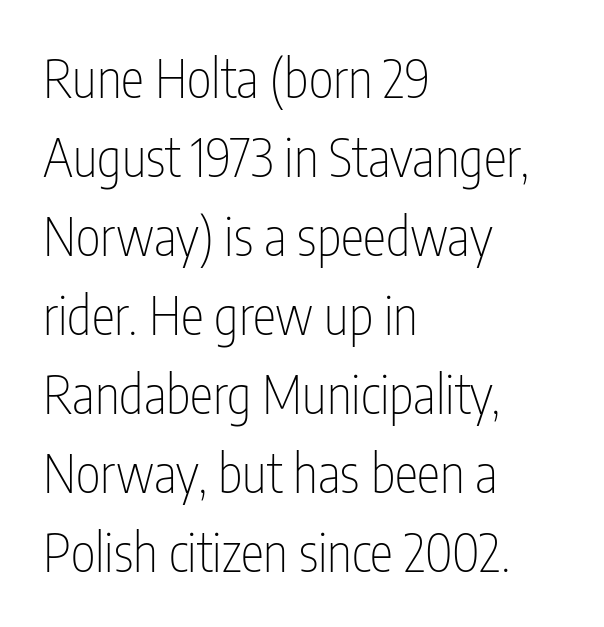
{"serif": "no", "italic": "no", "bold": "no", "weight": "thin", "width": "condensed", "stroke_contrast": "low", "x_height": "medium", "monospaced": "no", "underline": "no", "align": "left", "line_spacing": "normal", "line_spacing_ratio": 1.49, "letter_spacing": "normal", "letter_spacing_em": 0.0, "glyph_px": 53}
